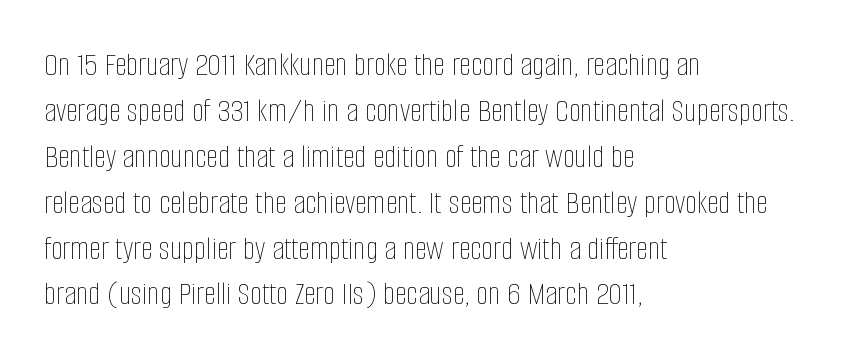
Q: Is the text bold? A: No.
Q: Is the text italic (slanted)? A: No, it is upright.
Q: Is the text underlined? A: No.
Q: How is the paragraph aligned? A: Left-aligned.
Q: Is the spacing between letters normal or unusually wide? A: Normal.
Q: Is the spacing between lines tight, normal or loose? A: Normal.
Q: Width (condensed, normal, or wide)? A: Condensed.
Q: Stroke contrast? A: Low.
Q: x-height? A: Large.
Q: Monospaced? A: No.
